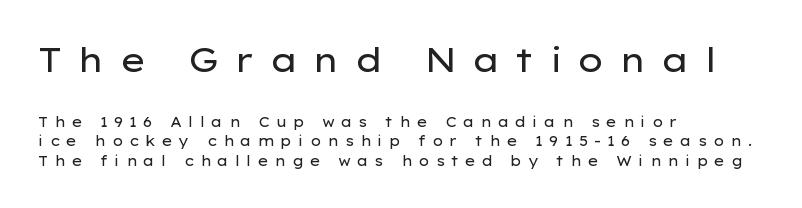
The image shows 34 px regular-weight, wide sans-serif type, upright; set left-aligned, normal line spacing (1.4x), unusually wide letter spacing (+0.42 em), not underlined; the first (top) block is 2.43x larger; low stroke contrast and a medium x-height.
